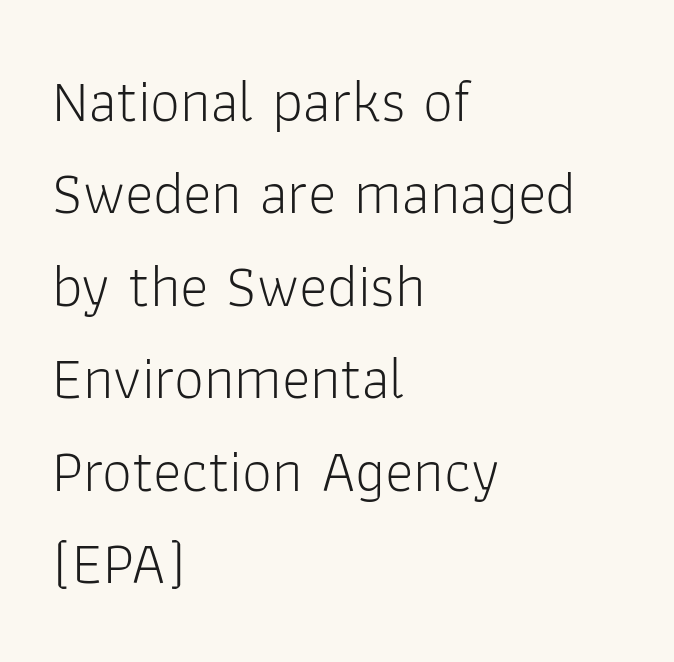
The image shows 60 px light sans-serif type, upright; set left-aligned, normal line spacing (1.54x), normal letter spacing, not underlined; low stroke contrast and a medium x-height.
